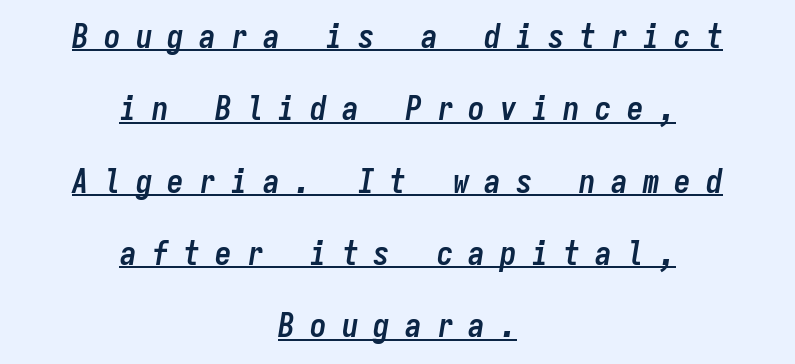
Someone cranked the tracking dial way up on this one. Decoration check: the copy is underlined. Students, observe: this is what heavily led, spacious text looks like. Rendered with sloped, italic letterforms. Heavy-handed strokes throughout: this text is bold.
